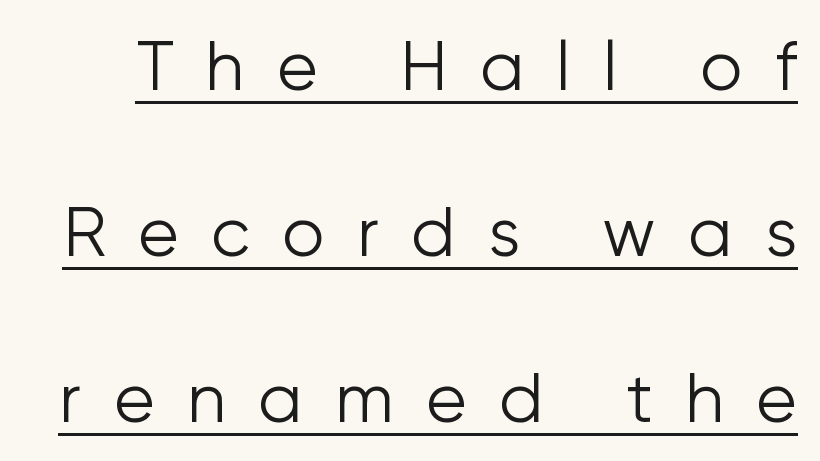
{"serif": "no", "italic": "no", "bold": "no", "weight": "light", "width": "normal", "stroke_contrast": "low", "x_height": "medium", "monospaced": "no", "underline": "yes", "line_spacing": "loose", "line_spacing_ratio": 2.44, "letter_spacing": "wide", "letter_spacing_em": 0.47, "glyph_px": 68}
